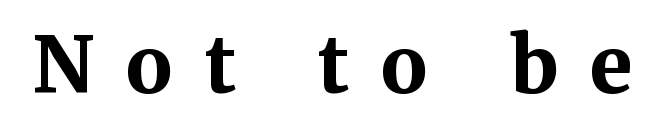
The image shows 78 px bold serif type, upright; set unusually wide letter spacing (+0.41 em), not underlined; medium stroke contrast and a medium x-height.
